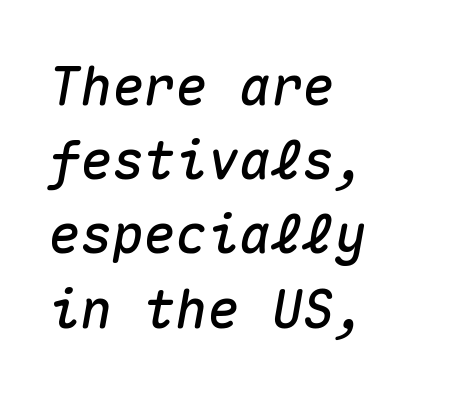
{"italic": "yes", "lean": "right", "slant_degrees": 10, "width": "normal", "stroke_contrast": "medium", "x_height": "medium", "monospaced": "yes", "underline": "no", "align": "left", "line_spacing": "normal", "line_spacing_ratio": 1.4, "letter_spacing": "normal", "letter_spacing_em": 0.0, "glyph_px": 53}
